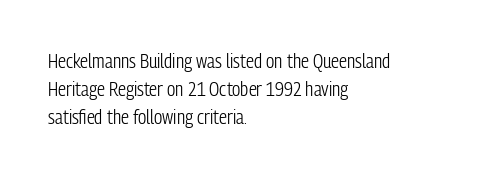
{"italic": "no", "bold": "no", "underline": "no", "align": "left", "line_spacing": "normal", "line_spacing_ratio": 1.41, "letter_spacing": "normal", "letter_spacing_em": 0.0, "glyph_px": 20}
